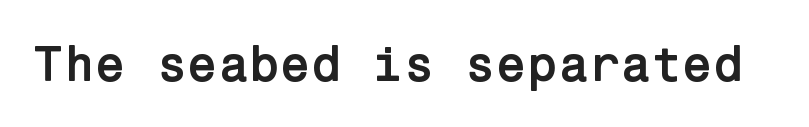
These lines are composed in type without serifs. Students, this is bold: see how much ink each stroke carries. Each row of text sits above clean, open space. The lettering holds an erect, upright posture throughout. Tracking here is standard; glyphs follow each other at the usual distance.
